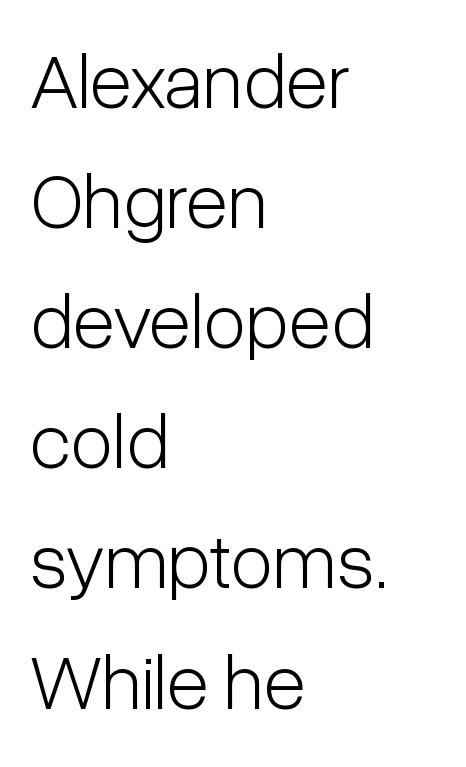
{"serif": "no", "italic": "no", "bold": "no", "weight": "light", "width": "condensed", "stroke_contrast": "low", "x_height": "medium", "monospaced": "no", "underline": "no", "align": "left", "line_spacing": "normal", "line_spacing_ratio": 1.54, "letter_spacing": "normal", "letter_spacing_em": 0.0, "glyph_px": 78}
